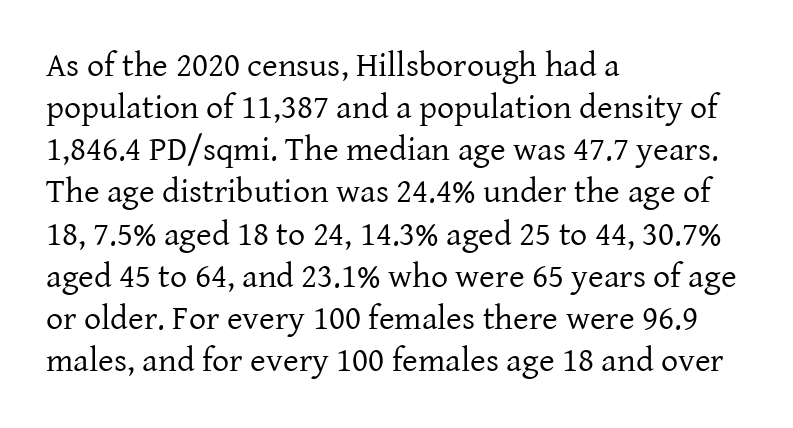
{"serif": "yes", "italic": "no", "bold": "no", "weight": "regular", "width": "normal", "stroke_contrast": "low", "x_height": "medium", "monospaced": "no", "underline": "no", "align": "left", "line_spacing_ratio": 1.24, "letter_spacing": "normal", "letter_spacing_em": 0.0, "glyph_px": 34}
